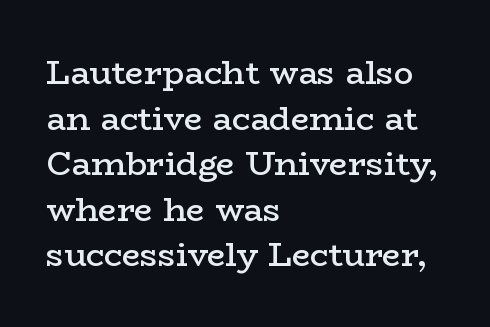
{"serif": "yes", "italic": "no", "bold": "semi", "weight": "semibold", "width": "wide", "stroke_contrast": "low", "x_height": "medium", "monospaced": "no", "underline": "no", "align": "left", "line_spacing": "normal", "line_spacing_ratio": 1.38, "letter_spacing": "normal", "letter_spacing_em": 0.0, "glyph_px": 33}
